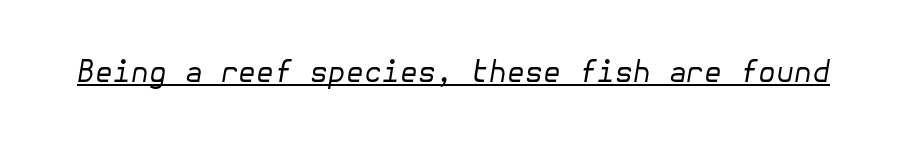
{"italic": "yes", "lean": "right", "slant_degrees": 10, "bold": "no", "weight": "regular", "width": "normal", "stroke_contrast": "low", "x_height": "medium", "underline": "yes", "letter_spacing": "normal", "letter_spacing_em": 0.0, "glyph_px": 29}
